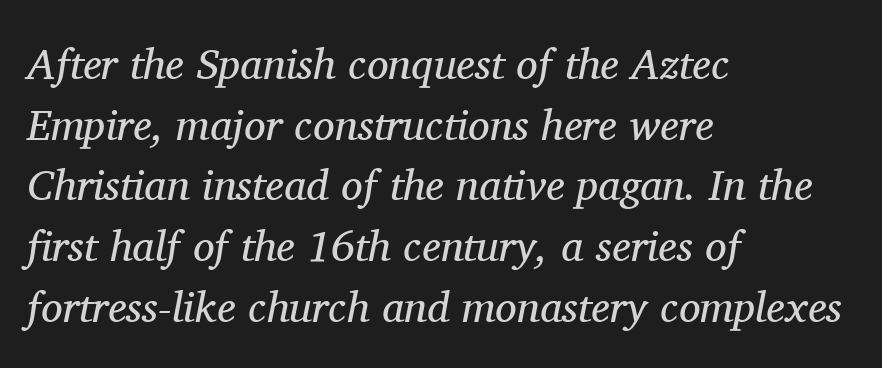
The image shows 43 px regular-weight serif type, italic (leaning right); set left-aligned, normal line spacing (1.41x), normal letter spacing, not underlined; medium stroke contrast and a medium x-height.
